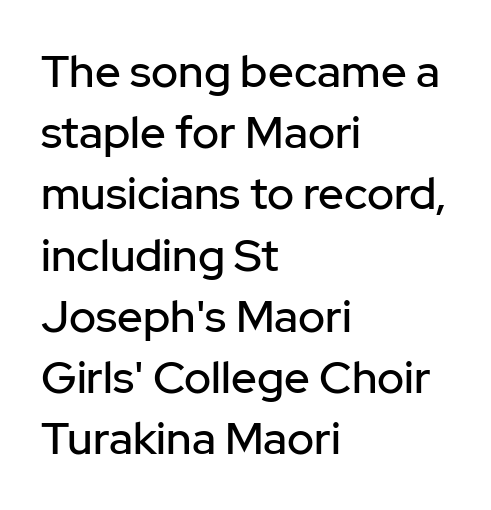
The tracking reads as untouched default to a designer's eye. A sans-serif font was chosen for this passage. Line spacing here is normal. The rag falls on the right side of this text block. The type sits square on the baseline with zero lean. The letters advance in unequal steps, a hallmark of proportional type.
